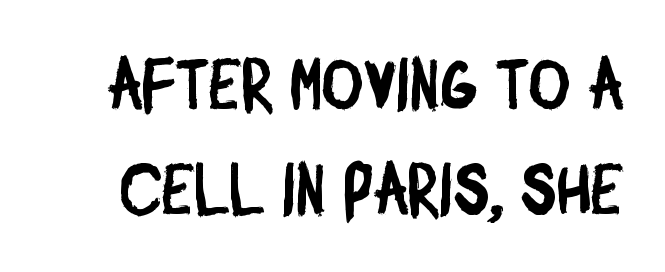
Q: Is the typeface a serif or a sans-serif typeface? A: Sans-serif.
Q: Is the text underlined? A: No.
Q: Is the spacing between letters normal or unusually wide? A: Normal.
Q: Is the spacing between lines tight, normal or loose? A: Normal.
Q: Width (condensed, normal, or wide)? A: Condensed.
Q: Stroke contrast? A: Low.
Q: x-height? A: Large.
Q: Monospaced? A: No.
